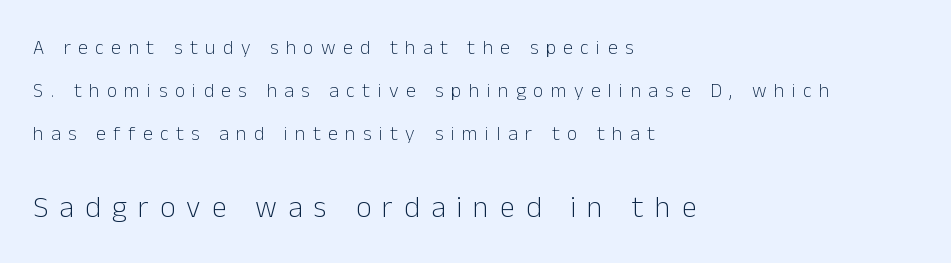
{"serif": "no", "italic": "no", "bold": "no", "weight": "light", "width": "normal", "stroke_contrast": "low", "x_height": "medium", "monospaced": "no", "underline": "no", "align": "left", "line_spacing": "loose", "line_spacing_ratio": 2.15, "letter_spacing": "wide", "letter_spacing_em": 0.37, "larger_block": "second", "size_ratio": 1.5, "glyph_px": 30}
